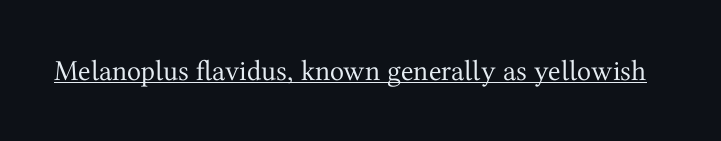
The font's upright variant was chosen for this text. Does a line run under the words? Yes, clearly. Little horizontal feet cap the strokes, marking this as serif type. Varying glyph widths throughout — classic text-font behaviour. How are the letters spaced? Ordinarily, with no added tracking.
